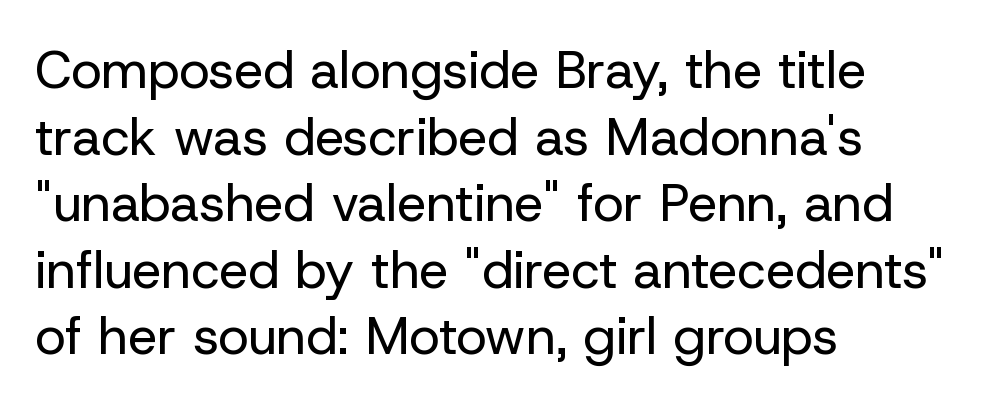
{"serif": "no", "italic": "no", "bold": "no", "weight": "regular", "width": "normal", "stroke_contrast": "low", "x_height": "medium", "monospaced": "no", "underline": "no", "align": "left", "line_spacing": "normal", "line_spacing_ratio": 1.28, "letter_spacing": "normal", "letter_spacing_em": 0.0, "glyph_px": 52}
